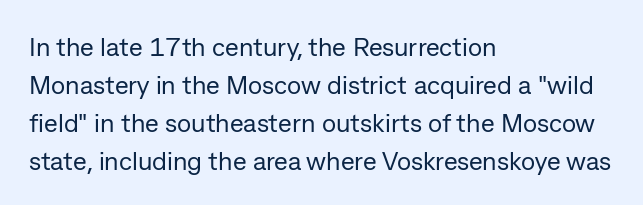
{"italic": "no", "bold": "no", "underline": "no", "align": "left", "line_spacing": "normal", "line_spacing_ratio": 1.46, "letter_spacing": "normal", "letter_spacing_em": 0.0, "glyph_px": 26}
